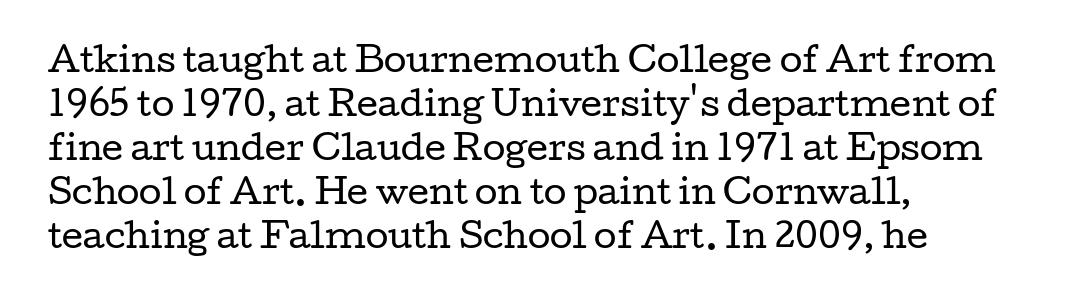
{"serif": "yes", "italic": "no", "bold": "no", "weight": "regular", "width": "wide", "stroke_contrast": "low", "x_height": "medium", "monospaced": "no", "underline": "no", "align": "left", "line_spacing": "normal", "line_spacing_ratio": 1.33, "letter_spacing": "normal", "letter_spacing_em": 0.0, "glyph_px": 33}
